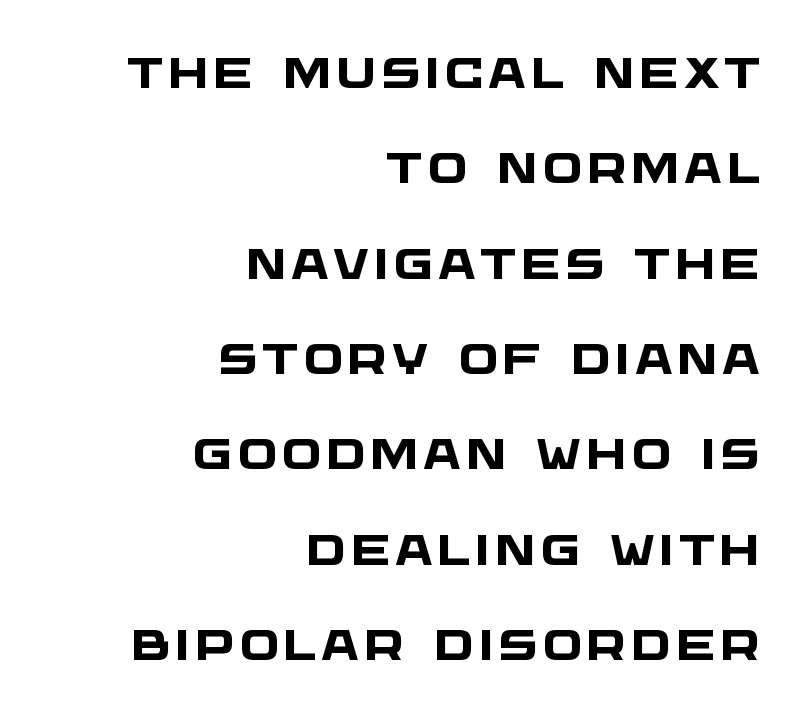
Q: Is the text bold? A: Yes.
Q: Is the typeface a serif or a sans-serif typeface? A: Sans-serif.
Q: Is the text underlined? A: No.
Q: How is the paragraph aligned? A: Right-aligned.
Q: Is the spacing between lines tight, normal or loose? A: Loose.
Q: Width (condensed, normal, or wide)? A: Wide.
Q: Stroke contrast? A: Low.
Q: x-height? A: Large.
Q: Monospaced? A: No.
